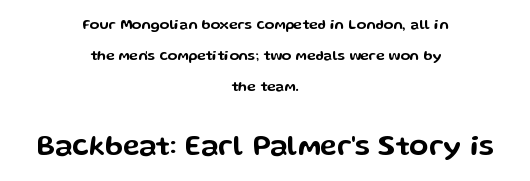
The image shows 28 px wide sans-serif type, upright; set centered, loose line spacing (2.23x), normal letter spacing, not underlined; the second (bottom) block is 2.0x larger; low stroke contrast and a medium x-height.
